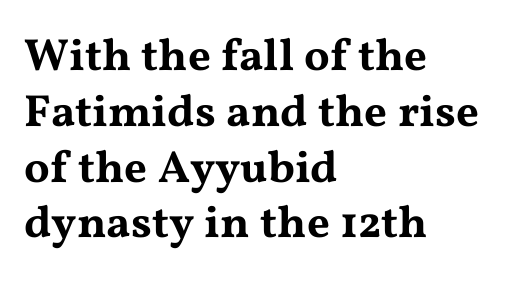
Check under the words: just untouched page. Varying glyph widths throughout — classic text-font behaviour. The type sits square on the baseline with zero lean. Leftover space on each line is placed entirely after the last word.
